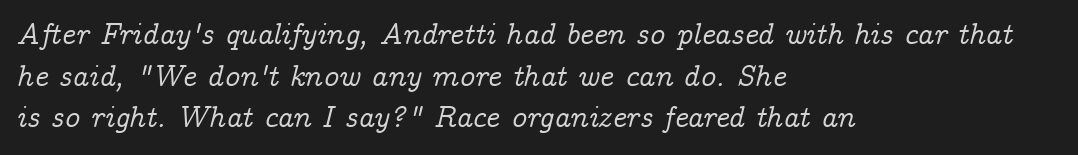
{"serif": "yes", "italic": "yes", "lean": "right", "slant_degrees": 14, "width": "normal", "stroke_contrast": "low", "x_height": "medium", "monospaced": "no", "underline": "no", "align": "left", "line_spacing": "normal", "line_spacing_ratio": 1.39, "letter_spacing": "normal", "letter_spacing_em": 0.0, "glyph_px": 30}
